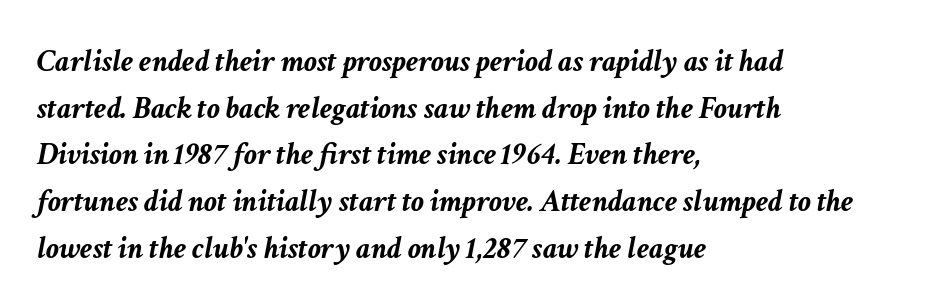
Q: Is the text bold? A: Yes.
Q: Is the text italic (slanted)? A: Yes, it leans right by about 11 degrees.
Q: Is the text underlined? A: No.
Q: How is the paragraph aligned? A: Left-aligned.
Q: Is the spacing between letters normal or unusually wide? A: Normal.
Q: Is the spacing between lines tight, normal or loose? A: Normal.
Q: Width (condensed, normal, or wide)? A: Normal.
Q: Stroke contrast? A: Low.
Q: x-height? A: Medium.
Q: Monospaced? A: No.
